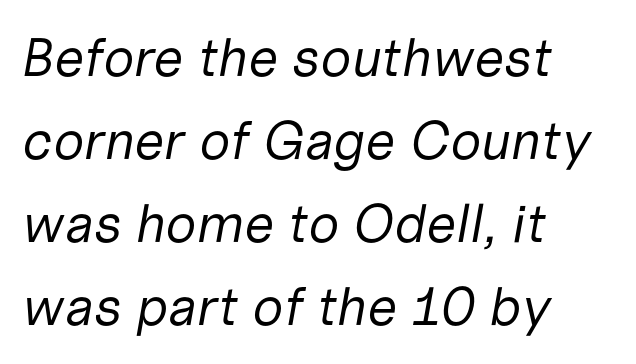
Weight: regular or lighter. It's the slanting kind of type. These lines are rendered in a variable-pitch font. Spacing between characters is what you'd get straight out of the box. Each row of text sits above clean, open space. A typesetter would call this leading conventional body-copy spacing.
